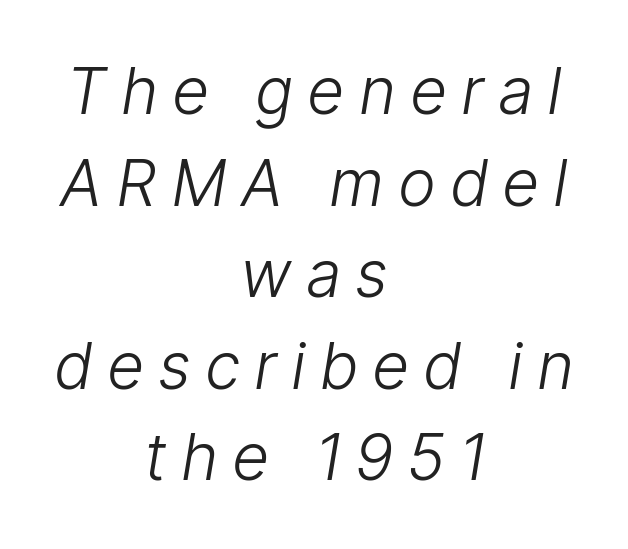
The image shows 64 px light, condensed type, italic (leaning right); set centered, normal line spacing (1.43x), unusually wide letter spacing (+0.25 em), not underlined; low stroke contrast and a medium x-height.
